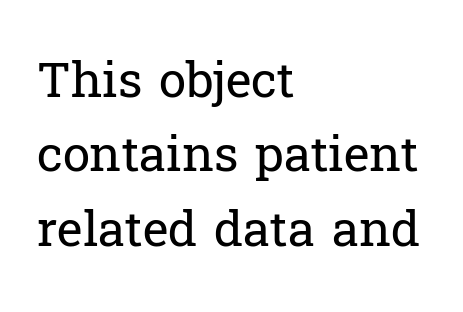
The typeface chosen for these lines features serifs. Stroke mass is kept to a normal reading level or below. Compared with a centered layout, this one pins lines to the left instead. Each word holds together tightly as a unit, with standard inter-letter gaps. Do the characters align in a grid? No, the font is proportional.
